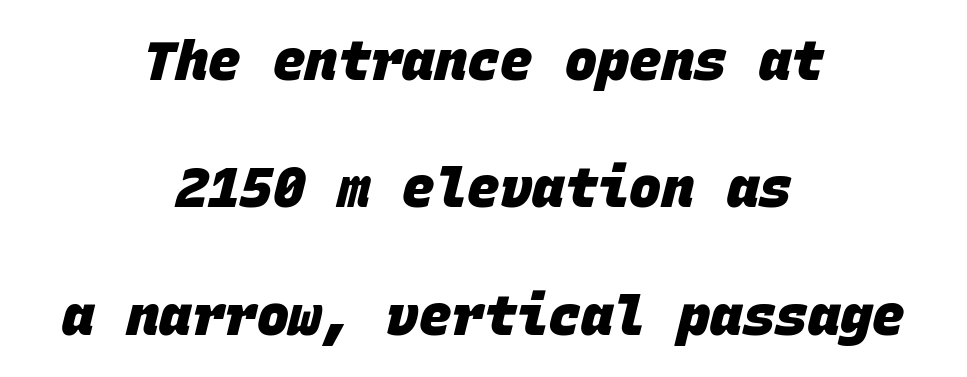
Heft: maximum for text — a bold. Fixed-width glyphs throughout — classic coding-font behaviour. This sample uses plain, unmodified letter spacing. Each letter's strokes conclude bluntly, with no projecting serifs. The compositor balanced each line on the midline. Summary of vertical rhythm: relaxed, with wide interline spacing.
